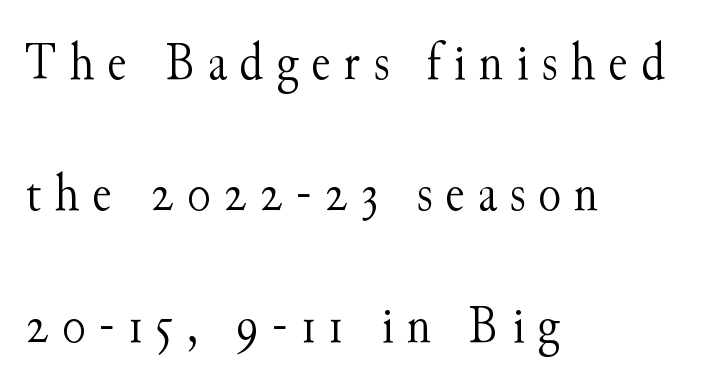
Each line starts at the same left margin while the right side varies. Has an underline been added? It has not. No extra ink here — the face is not bold. Someone cranked the tracking dial way up on this one. The face used here is proportionally spaced, like ordinary book or web type. In terms of leading, this rendering errs on the spacious side.
